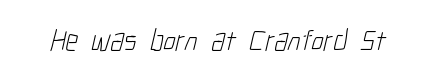
{"serif": "no", "bold": "no", "weight": "light", "width": "condensed", "stroke_contrast": "low", "x_height": "medium", "monospaced": "no", "underline": "no", "letter_spacing": "normal", "letter_spacing_em": 0.0, "glyph_px": 30}
